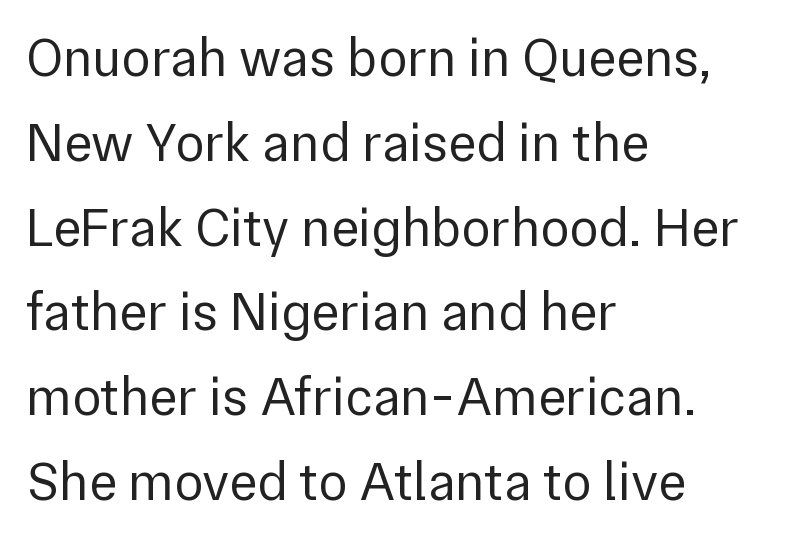
The image shows 54 px regular-weight sans-serif type, upright; set left-aligned, normal line spacing (1.57x), normal letter spacing, not underlined; low stroke contrast and a medium x-height.
